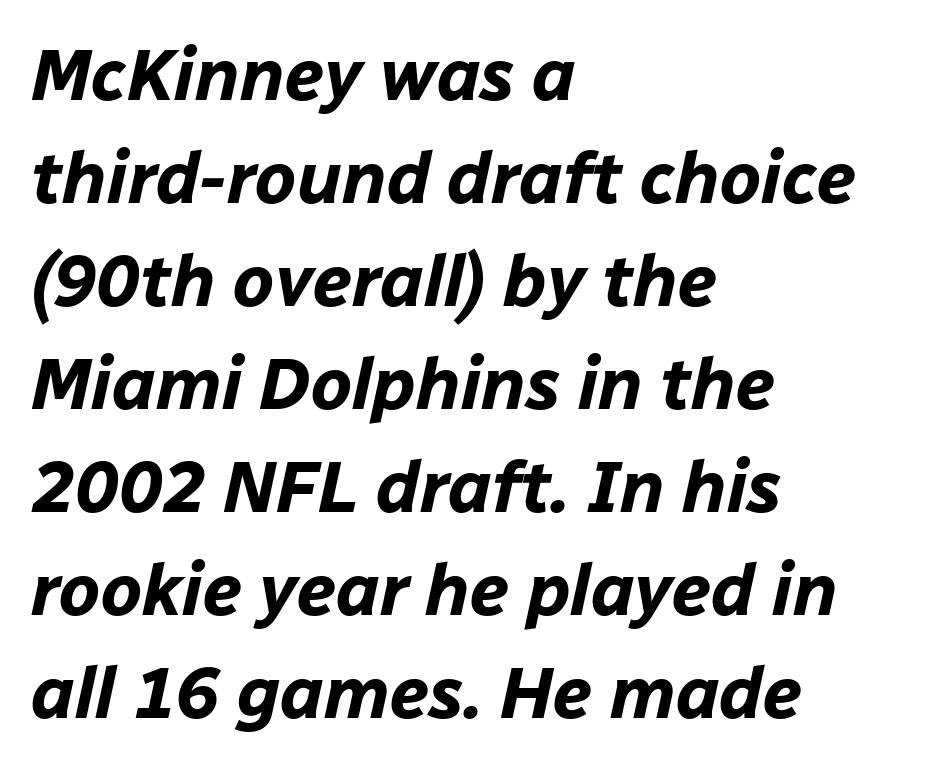
Students, this is bold: see how much ink each stroke carries. In CSS terms this would be text-align: left. The foot of each line stays bare and open. Proportional: the letters do not fall into vertical columns. Characters follow at the spacing the type designer built in. The whole block is typeset with a tilt.
